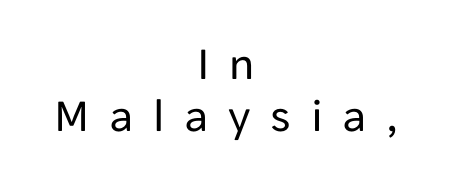
What stands out about the letter spacing? Its width — letters are far apart. In terms of posture, this sample is upright. The strip under each line holds only bare page. Interline gaps are noticeably narrow in this sample. Spacing verdict: proportional, widths tailored to each character. This sample is center-justified, so both line endings float freely.
